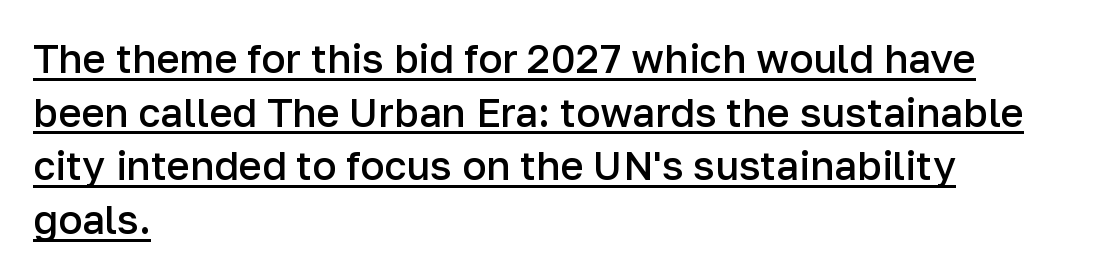
Q: Is the text bold? A: Semi-bold.
Q: Is the text italic (slanted)? A: No, it is upright.
Q: Is the typeface a serif or a sans-serif typeface? A: Sans-serif.
Q: Is the text underlined? A: Yes.
Q: How is the paragraph aligned? A: Left-aligned.
Q: Is the spacing between letters normal or unusually wide? A: Normal.
Q: Is the spacing between lines tight, normal or loose? A: Normal.
Q: Width (condensed, normal, or wide)? A: Normal.
Q: Stroke contrast? A: Low.
Q: x-height? A: Medium.
Q: Monospaced? A: No.
